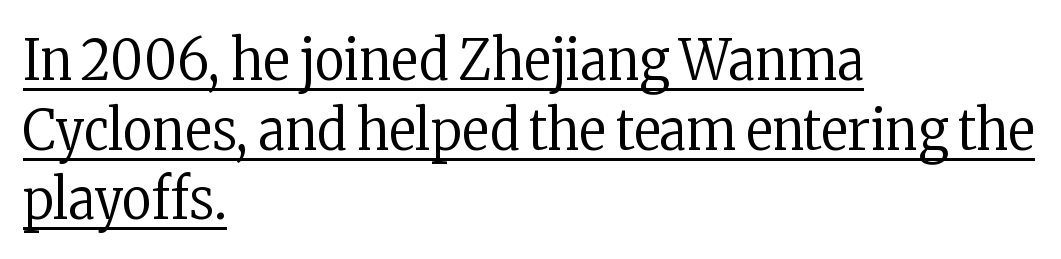
Q: Is the text bold? A: No.
Q: Is the text italic (slanted)? A: No, it is upright.
Q: Is the typeface a serif or a sans-serif typeface? A: Serif.
Q: Is the text underlined? A: Yes.
Q: How is the paragraph aligned? A: Left-aligned.
Q: Is the spacing between letters normal or unusually wide? A: Normal.
Q: Width (condensed, normal, or wide)? A: Condensed.
Q: Stroke contrast? A: Low.
Q: x-height? A: Medium.
Q: Monospaced? A: No.
